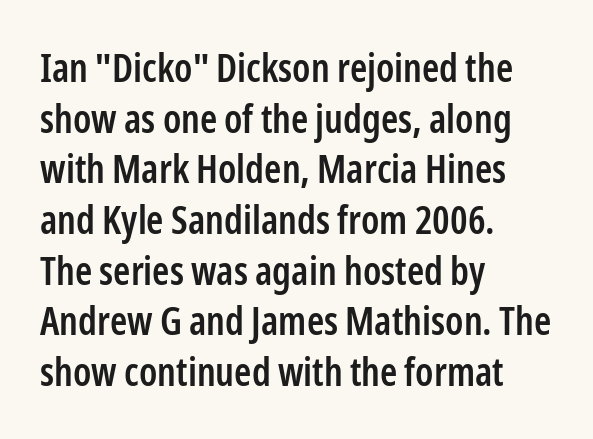
{"serif": "no", "italic": "no", "bold": "semi", "weight": "semibold", "width": "condensed", "stroke_contrast": "low", "x_height": "medium", "monospaced": "no", "underline": "no", "align": "left", "line_spacing": "normal", "line_spacing_ratio": 1.3, "letter_spacing": "normal", "letter_spacing_em": 0.0, "glyph_px": 39}
